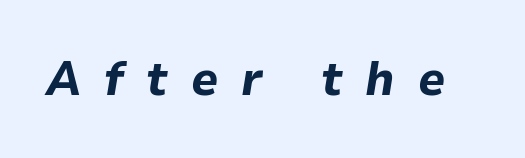
Q: Is the text bold? A: Yes.
Q: Is the text italic (slanted)? A: Yes, it leans right by about 9 degrees.
Q: Is the text underlined? A: No.
Q: Is the spacing between letters normal or unusually wide? A: Unusually wide.
Q: Width (condensed, normal, or wide)? A: Normal.
Q: Stroke contrast? A: Low.
Q: x-height? A: Medium.
Q: Monospaced? A: No.
